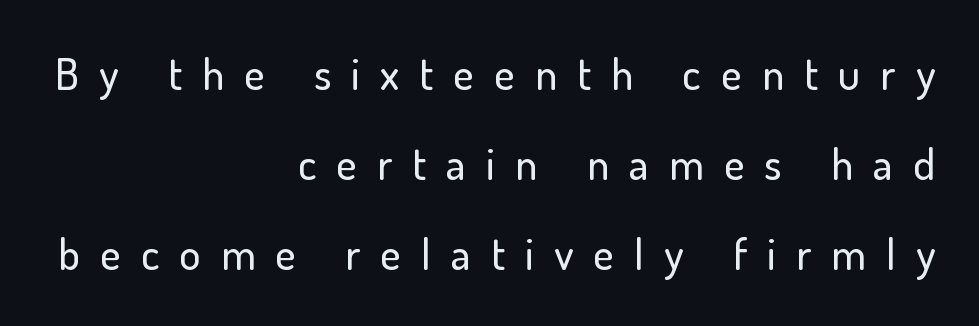
The image shows 44 px sans-serif type, upright; set right-aligned, loose line spacing (2.05x), unusually wide letter spacing (+0.46 em), not underlined; low stroke contrast and a small x-height.
